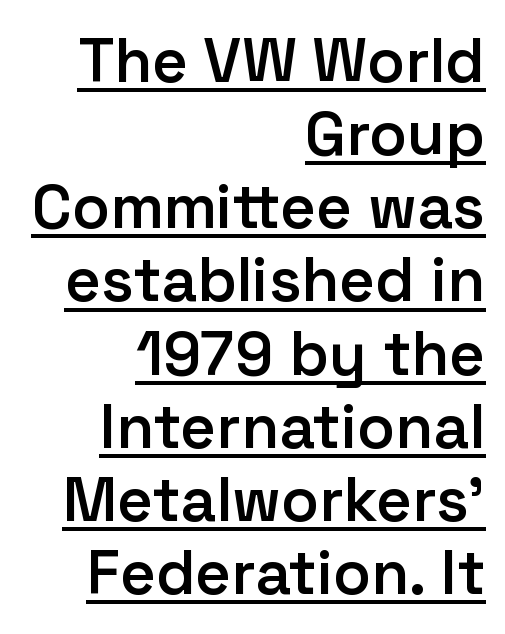
The image shows 62 px semibold sans-serif type, upright; set right-aligned, line spacing 1.18x, normal letter spacing, underlined; low stroke contrast and a medium x-height.
